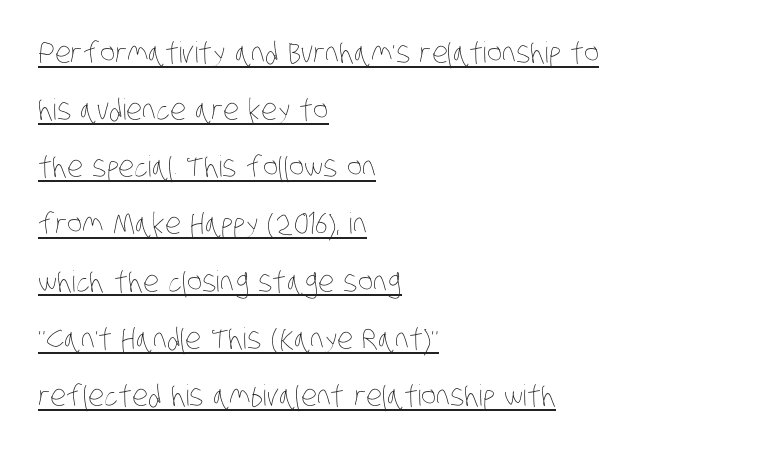
{"bold": "no", "weight": "thin", "width": "condensed", "stroke_contrast": "low", "x_height": "large", "monospaced": "no", "underline": "yes", "align": "left", "line_spacing": "loose", "line_spacing_ratio": 1.97, "letter_spacing": "normal", "letter_spacing_em": 0.0, "glyph_px": 29}
